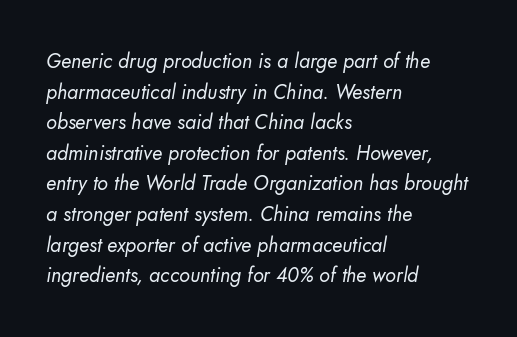
Q: Is the text bold? A: No.
Q: Is the text underlined? A: No.
Q: How is the paragraph aligned? A: Left-aligned.
Q: Is the spacing between letters normal or unusually wide? A: Normal.
Q: Is the spacing between lines tight, normal or loose? A: Normal.
